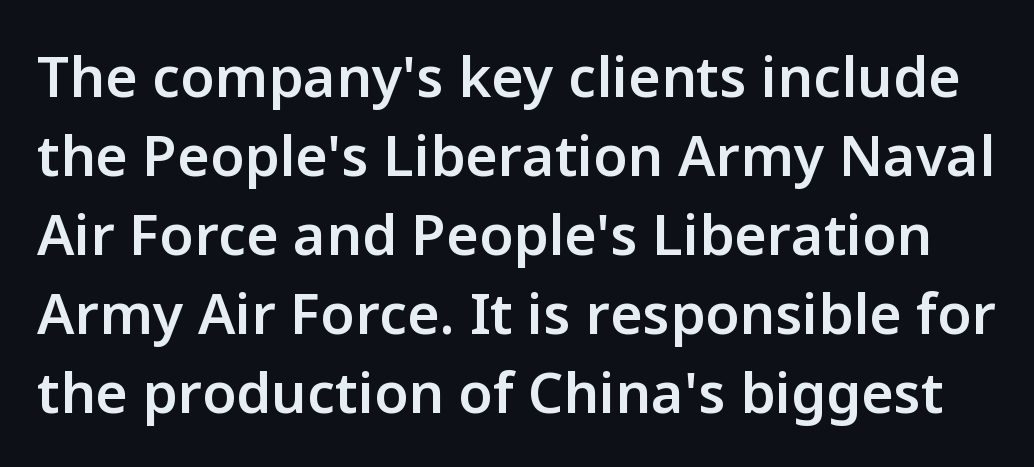
The image shows 56 px semibold sans-serif type, upright; set normal line spacing (1.41x), normal letter spacing, not underlined; low stroke contrast and a medium x-height.
